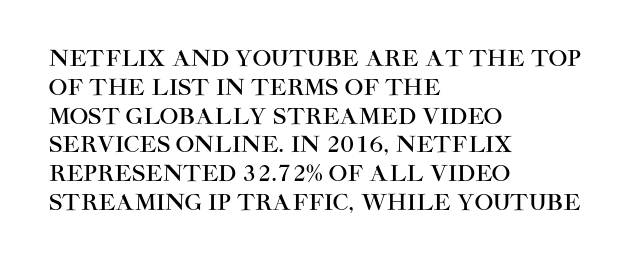
{"italic": "no", "underline": "no", "align": "left", "line_spacing": "normal", "line_spacing_ratio": 1.31, "letter_spacing": "normal", "letter_spacing_em": 0.0, "glyph_px": 22}
